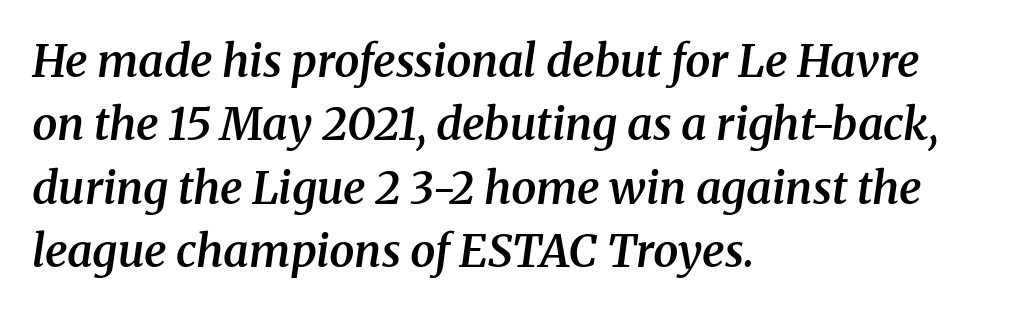
A normal amount of white space separates one row of letters from the next. Observe the lean: these are italic letterforms. Does the copy run flush right? No — it runs flush left. There is no visible air inserted between adjacent glyphs. To sum up the face: it has serifs.
